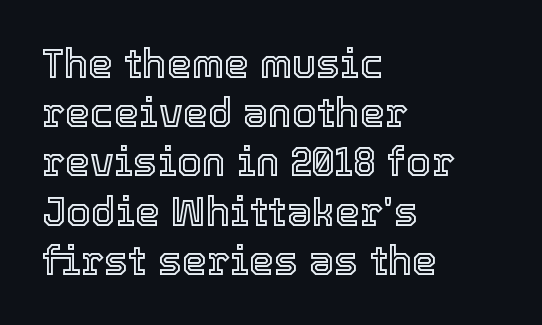
The image shows 40 px text type, upright; set left-aligned, line spacing 1.23x, normal letter spacing, not underlined; a medium x-height.
